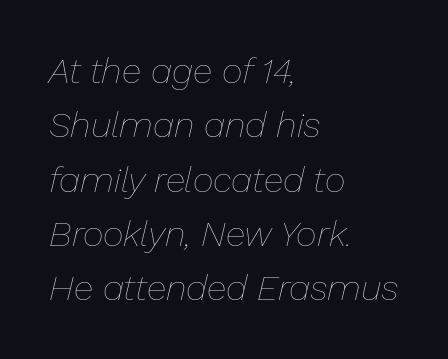
{"italic": "yes", "lean": "right", "slant_degrees": 13, "bold": "no", "weight": "thin", "width": "normal", "stroke_contrast": "low", "x_height": "medium", "monospaced": "no", "underline": "no", "align": "left", "line_spacing": "normal", "line_spacing_ratio": 1.51, "letter_spacing": "normal", "letter_spacing_em": 0.0, "glyph_px": 36}
